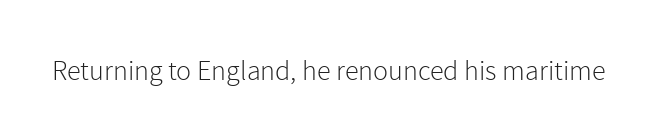
{"serif": "no", "italic": "no", "bold": "no", "weight": "light", "width": "normal", "x_height": "medium", "monospaced": "no", "underline": "no", "letter_spacing": "normal", "letter_spacing_em": 0.0, "glyph_px": 28}
